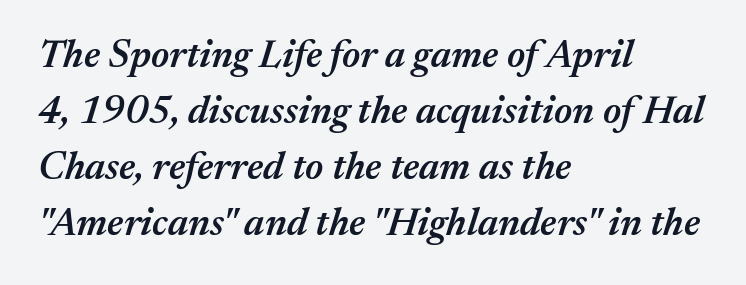
Q: Is the text bold? A: Semi-bold.
Q: Is the text italic (slanted)? A: Yes, it leans right by about 17 degrees.
Q: Is the text underlined? A: No.
Q: How is the paragraph aligned? A: Left-aligned.
Q: Is the spacing between letters normal or unusually wide? A: Normal.
Q: Is the spacing between lines tight, normal or loose? A: Normal.
Q: Width (condensed, normal, or wide)? A: Normal.
Q: Stroke contrast? A: Medium.
Q: x-height? A: Medium.
Q: Monospaced? A: No.
